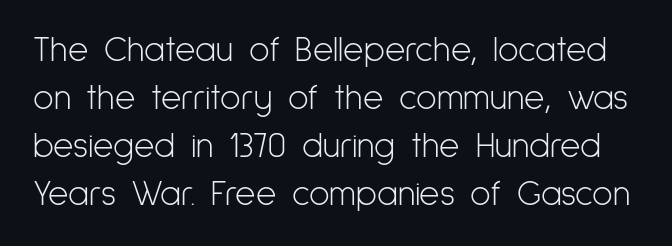
Q: Is the text bold? A: No.
Q: Is the text italic (slanted)? A: No, it is upright.
Q: Is the typeface a serif or a sans-serif typeface? A: Sans-serif.
Q: Is the text underlined? A: No.
Q: Is the spacing between letters normal or unusually wide? A: Normal.
Q: Is the spacing between lines tight, normal or loose? A: Normal.
Q: Width (condensed, normal, or wide)? A: Condensed.
Q: Stroke contrast? A: Low.
Q: x-height? A: Medium.
Q: Monospaced? A: No.
